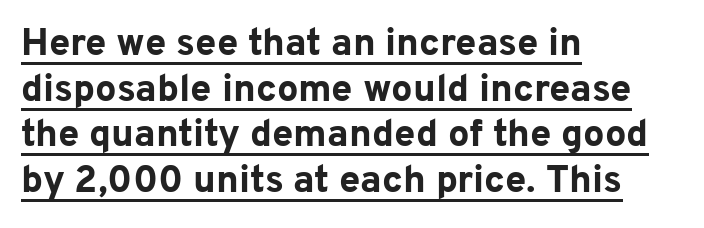
Q: Is the text bold? A: Yes.
Q: Is the text italic (slanted)? A: No, it is upright.
Q: Is the typeface a serif or a sans-serif typeface? A: Sans-serif.
Q: Is the text underlined? A: Yes.
Q: How is the paragraph aligned? A: Left-aligned.
Q: Is the spacing between letters normal or unusually wide? A: Normal.
Q: Width (condensed, normal, or wide)? A: Normal.
Q: Stroke contrast? A: Low.
Q: x-height? A: Medium.
Q: Monospaced? A: No.
